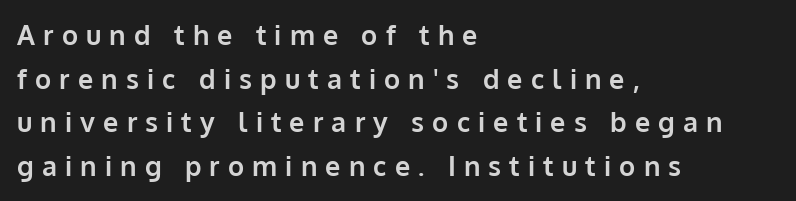
{"italic": "no", "bold": "yes", "underline": "no", "align": "left", "line_spacing": "normal", "line_spacing_ratio": 1.62, "letter_spacing": "wide", "letter_spacing_em": 0.3, "glyph_px": 27}
